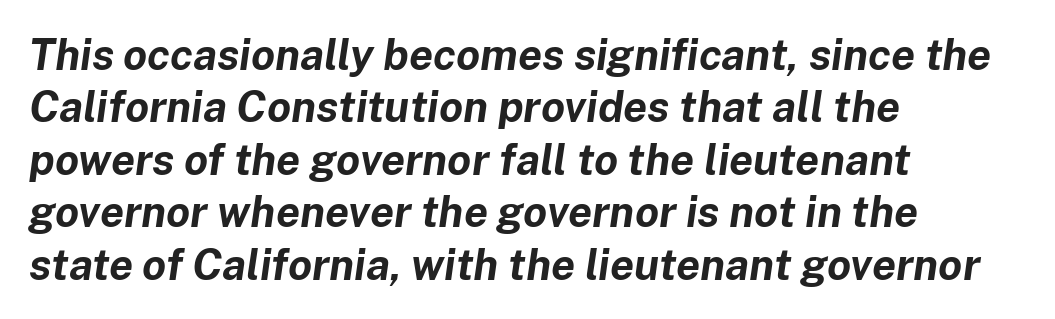
{"italic": "yes", "lean": "right", "slant_degrees": 8, "bold": "yes", "weight": "bold", "width": "normal", "stroke_contrast": "low", "x_height": "medium", "monospaced": "no", "underline": "no", "align": "left", "line_spacing_ratio": 1.22, "letter_spacing": "normal", "letter_spacing_em": 0.0, "glyph_px": 43}
